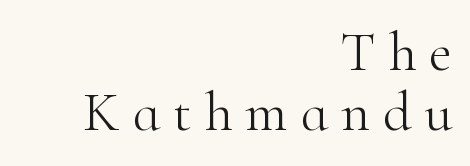
Unmarked baselines from the first word to the last. Stem width sits at or under what a default text font uses. Notice how the passage keeps a crisp vertical edge on the right only. The font's upright variant was chosen for this text.
